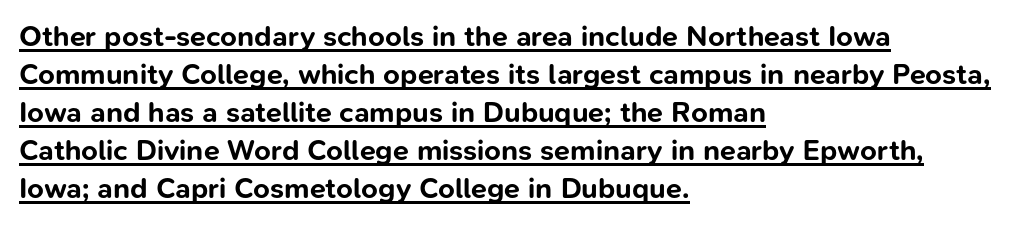
The image shows 29 px bold sans-serif type, upright; set left-aligned, normal line spacing (1.31x), normal letter spacing, underlined; low stroke contrast and a medium x-height.
